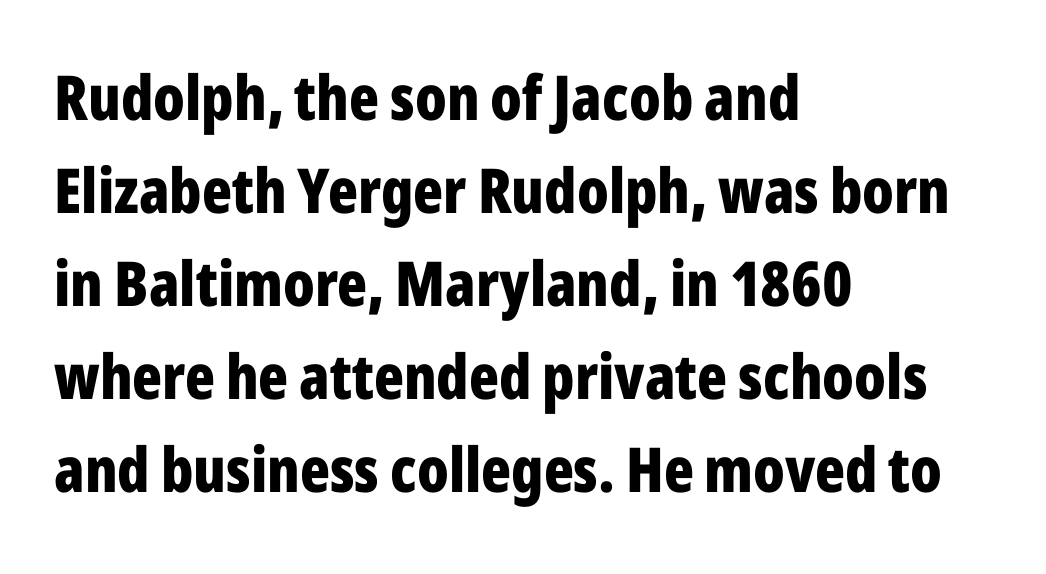
Q: Is the text bold? A: Yes.
Q: Is the text italic (slanted)? A: No, it is upright.
Q: Is the typeface a serif or a sans-serif typeface? A: Sans-serif.
Q: Is the text underlined? A: No.
Q: How is the paragraph aligned? A: Left-aligned.
Q: Is the spacing between letters normal or unusually wide? A: Normal.
Q: Is the spacing between lines tight, normal or loose? A: Normal.
Q: Width (condensed, normal, or wide)? A: Condensed.
Q: Stroke contrast? A: Low.
Q: x-height? A: Medium.
Q: Monospaced? A: No.
